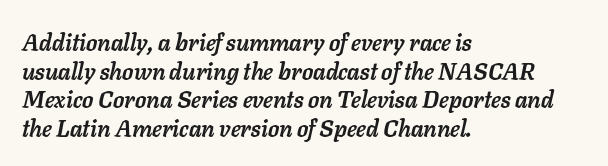
Q: Is the text bold? A: Yes.
Q: Is the text italic (slanted)? A: Yes, it leans right by about 11 degrees.
Q: Is the text underlined? A: No.
Q: How is the paragraph aligned? A: Left-aligned.
Q: Is the spacing between letters normal or unusually wide? A: Normal.
